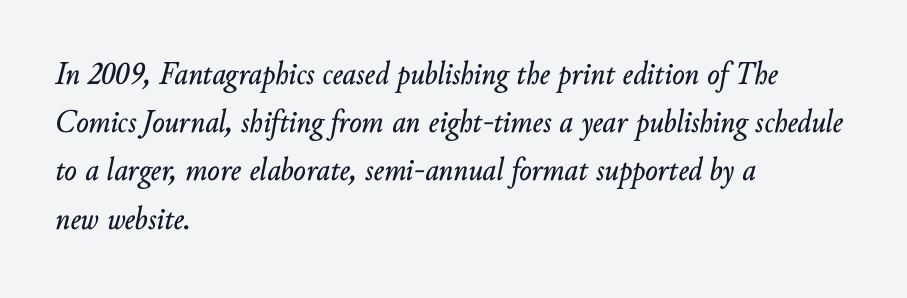
The image shows 33 px text type, italic (leaning right); set left-aligned, normal line spacing (1.46x), normal letter spacing, not underlined; low stroke contrast and a small x-height.
